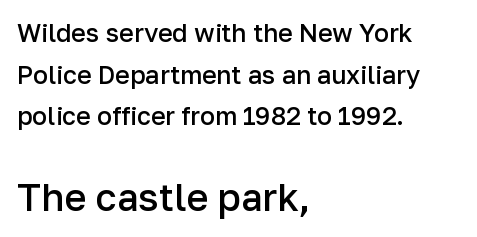
Q: Is the text bold? A: Semi-bold.
Q: Is the text italic (slanted)? A: No, it is upright.
Q: Is the typeface a serif or a sans-serif typeface? A: Sans-serif.
Q: Is the text underlined? A: No.
Q: How is the paragraph aligned? A: Left-aligned.
Q: Is the spacing between letters normal or unusually wide? A: Normal.
Q: Is the spacing between lines tight, normal or loose? A: Normal.
Q: Which block of text is set in a larger size, the first (top) or the second (bottom)? A: The second (bottom) one.
Q: Width (condensed, normal, or wide)? A: Normal.
Q: Stroke contrast? A: Low.
Q: x-height? A: Medium.
Q: Monospaced? A: No.
